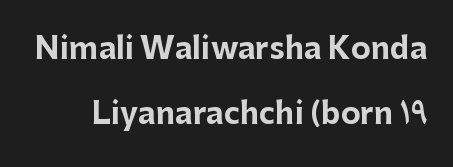
The image shows 30 px bold sans-serif type, upright; set loose line spacing (2.18x), normal letter spacing, not underlined; low stroke contrast and a medium x-height.
